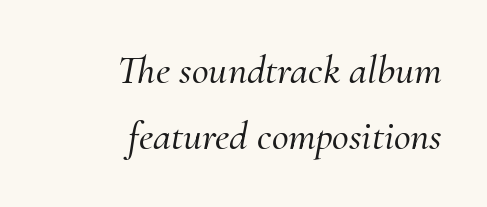
Interline gaps are of average width in this sample. You can tell from the footed stems that serif type was used. Here the glyphs are tracked normally, forming tight word shapes. Bare-footed words on every line. Short and long lines alike share a common ending point at right.
